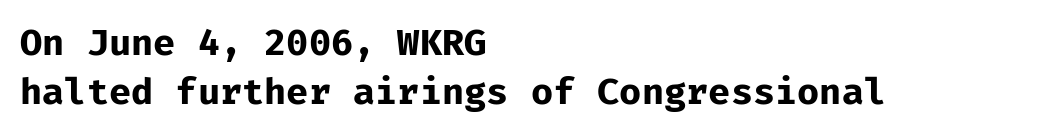
The image shows 37 px bold sans-serif type, upright, monospaced; set left-aligned, normal line spacing (1.33x), normal letter spacing, not underlined; low stroke contrast and a medium x-height.
